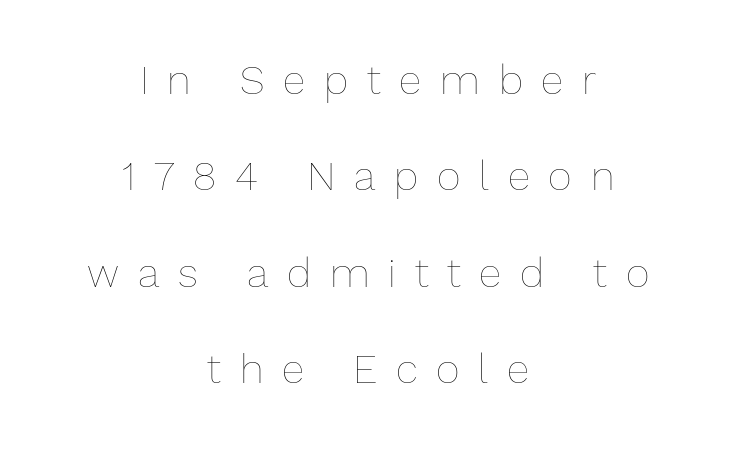
Q: Is the text bold? A: No.
Q: Is the text italic (slanted)? A: No, it is upright.
Q: Is the text underlined? A: No.
Q: How is the paragraph aligned? A: Centered.
Q: Is the spacing between letters normal or unusually wide? A: Unusually wide.
Q: Is the spacing between lines tight, normal or loose? A: Loose.
Q: Width (condensed, normal, or wide)? A: Normal.
Q: Stroke contrast? A: Low.
Q: x-height? A: Medium.
Q: Monospaced? A: No.
